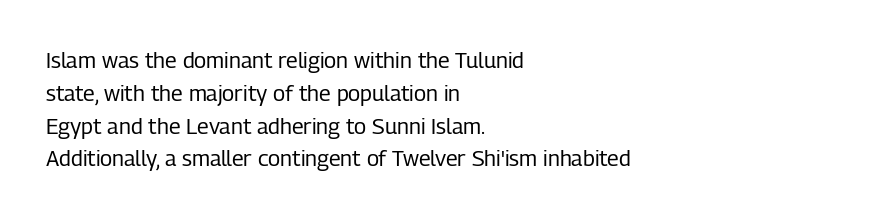
Descender tails drop into unmarked territory. Vertically, the passage feels balanced, rows spaced as you'd expect. The typesetter chose a ragged-right arrangement here. The typography opts for an upright posture over an oblique one. The rendering keeps characters at their native spacing. Stroke mass is kept to a normal reading level or below.
